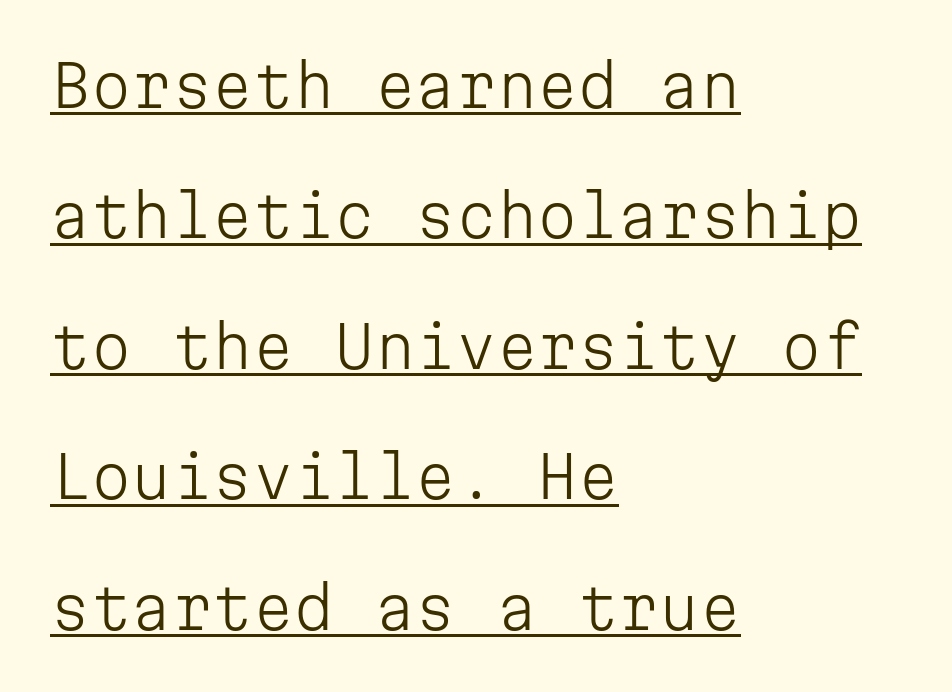
Q: Is the text bold? A: No.
Q: Is the text italic (slanted)? A: No, it is upright.
Q: Is the typeface a serif or a sans-serif typeface? A: Sans-serif.
Q: Is the text underlined? A: Yes.
Q: How is the paragraph aligned? A: Left-aligned.
Q: Is the spacing between letters normal or unusually wide? A: Normal.
Q: Is the spacing between lines tight, normal or loose? A: Loose.
Q: Width (condensed, normal, or wide)? A: Normal.
Q: Stroke contrast? A: Low.
Q: x-height? A: Medium.
Q: Monospaced? A: Yes.
